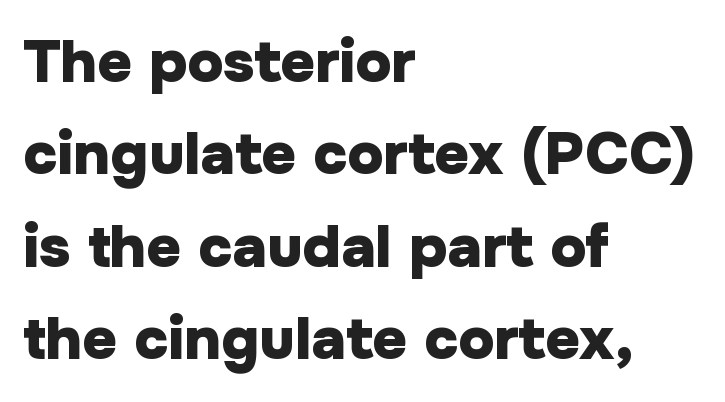
How would I describe the line gaps? Plain and ordinary. Unlike italic type, these characters show no tilt at all. Regarding serifs, this sample does without them. Lines of text with bare space underneath. You could call the tracking neutral — neither tight nor loose.
